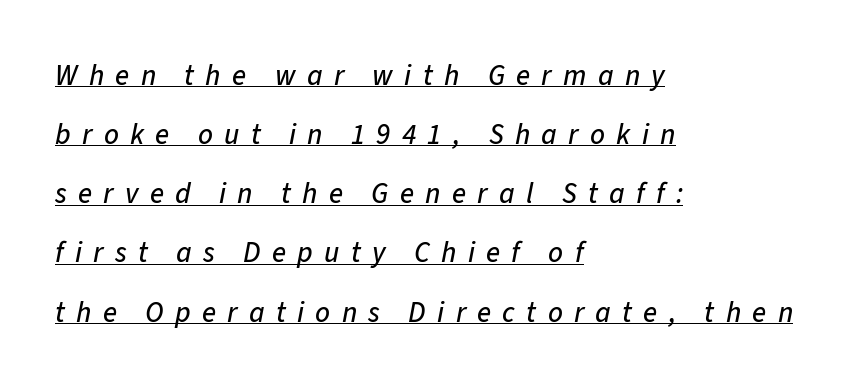
{"italic": "yes", "lean": "right", "slant_degrees": 11, "width": "normal", "stroke_contrast": "low", "x_height": "medium", "monospaced": "no", "underline": "yes", "align": "left", "line_spacing": "loose", "line_spacing_ratio": 2.04, "letter_spacing": "wide", "letter_spacing_em": 0.39, "glyph_px": 29}
